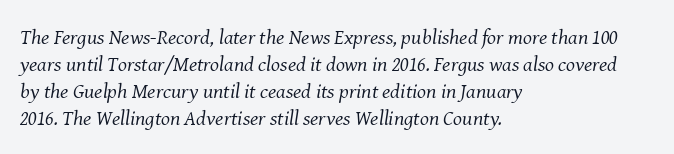
The image shows 21 px text type, italic (leaning right); set left-aligned, normal line spacing (1.29x), normal letter spacing, not underlined.
